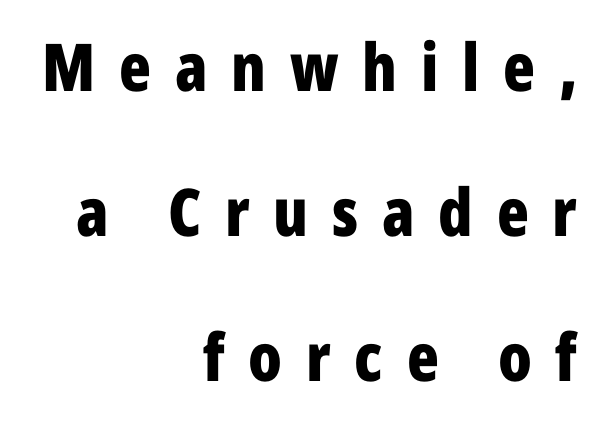
{"serif": "no", "italic": "no", "bold": "yes", "weight": "bold", "width": "condensed", "stroke_contrast": "low", "x_height": "medium", "monospaced": "no", "underline": "no", "align": "right", "line_spacing": "loose", "line_spacing_ratio": 2.2, "letter_spacing": "wide", "letter_spacing_em": 0.36, "glyph_px": 66}
